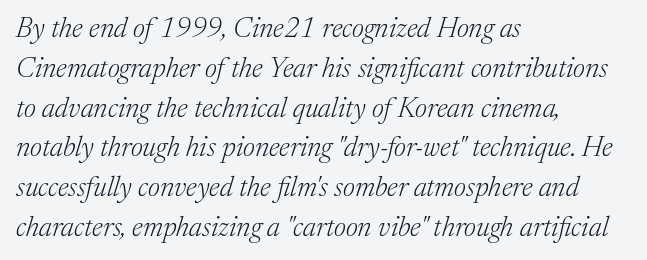
{"serif": "yes", "italic": "yes", "lean": "right", "slant_degrees": 17, "bold": "no", "weight": "light", "width": "normal", "stroke_contrast": "medium", "x_height": "medium", "monospaced": "no", "underline": "no", "align": "left", "line_spacing": "normal", "line_spacing_ratio": 1.42, "letter_spacing": "normal", "letter_spacing_em": 0.0, "glyph_px": 28}
